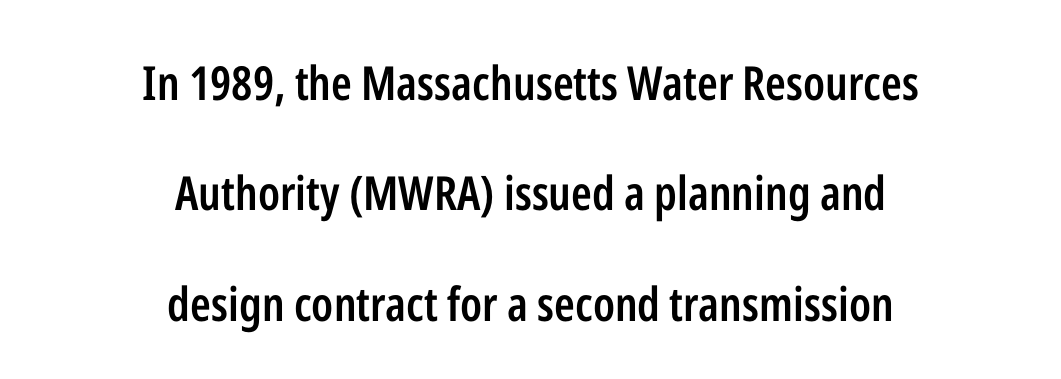
The image shows 47 px semibold, condensed sans-serif type, upright; set centered, loose line spacing (2.35x), normal letter spacing, not underlined; low stroke contrast and a medium x-height.
